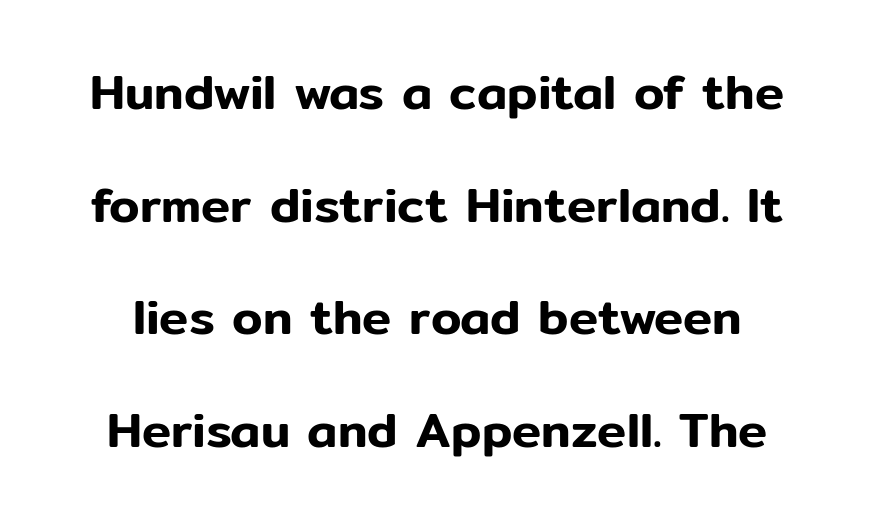
Tracking value appears to be zero — textbook default spacing. The rendering shows plain stroke endings on the letterforms — a sans-serif design. The lettering holds an erect, upright posture throughout. A typesetter would call this proportional, since set widths differ per character. Interline gaps are noticeably wide in this sample. Type without underlining.
